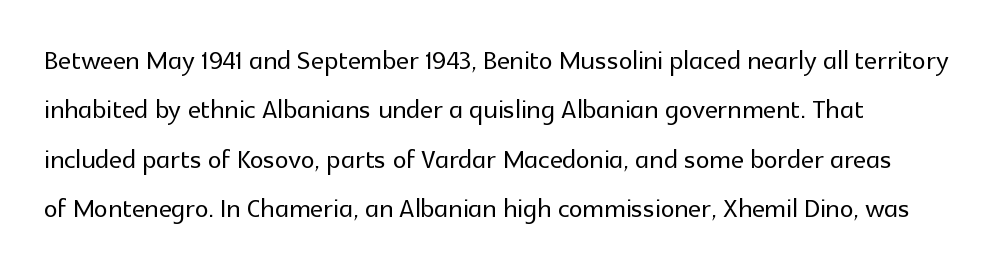
Q: Is the text italic (slanted)? A: No, it is upright.
Q: Is the typeface a serif or a sans-serif typeface? A: Sans-serif.
Q: Is the text underlined? A: No.
Q: Is the spacing between letters normal or unusually wide? A: Normal.
Q: Is the spacing between lines tight, normal or loose? A: Normal.
Q: Width (condensed, normal, or wide)? A: Normal.
Q: x-height? A: Medium.
Q: Monospaced? A: No.
